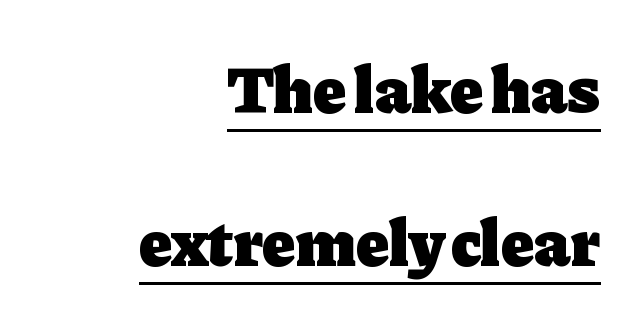
{"serif": "yes", "italic": "no", "bold": "yes", "weight": "heavy", "width": "normal", "stroke_contrast": "low", "x_height": "medium", "monospaced": "no", "underline": "yes", "align": "right", "line_spacing": "loose", "line_spacing_ratio": 2.28, "letter_spacing": "normal", "letter_spacing_em": 0.0, "glyph_px": 67}
